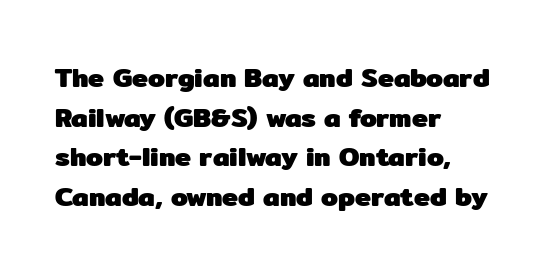
The image shows 27 px bold type, upright; set left-aligned, normal line spacing (1.47x), normal letter spacing, not underlined.
